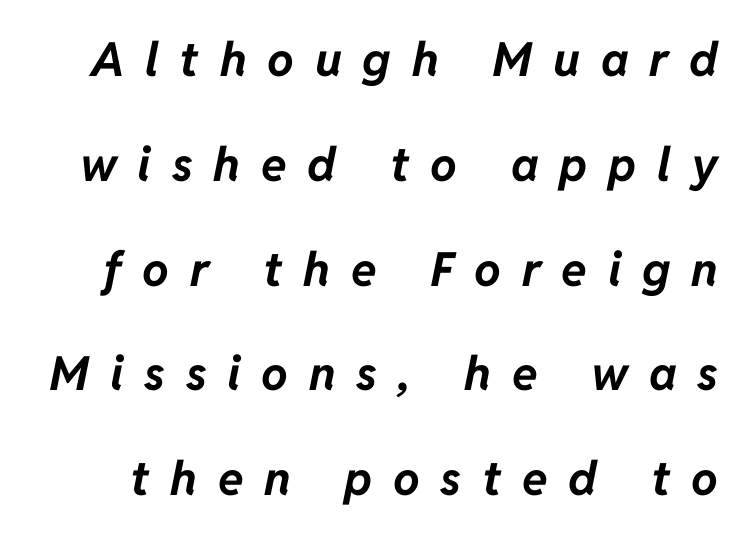
Airy leading. Slanted lettering throughout. Strong, thick strokes mark this as bold type. The gaps between neighbouring characters are conspicuously large.
